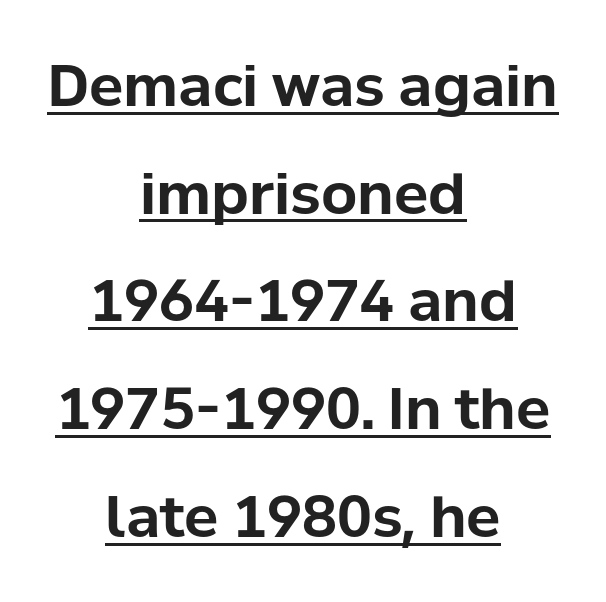
{"serif": "no", "italic": "no", "bold": "yes", "weight": "bold", "width": "normal", "stroke_contrast": "low", "x_height": "medium", "monospaced": "no", "underline": "yes", "align": "center", "line_spacing_ratio": 1.89, "letter_spacing": "normal", "letter_spacing_em": 0.0, "glyph_px": 57}
